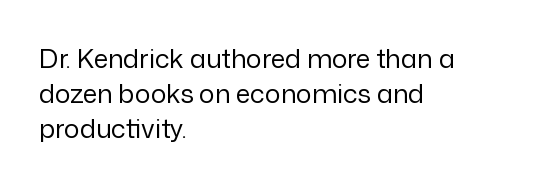
Q: Is the text bold? A: No.
Q: Is the text italic (slanted)? A: No, it is upright.
Q: Is the text underlined? A: No.
Q: How is the paragraph aligned? A: Left-aligned.
Q: Is the spacing between letters normal or unusually wide? A: Normal.
Q: Is the spacing between lines tight, normal or loose? A: Normal.
